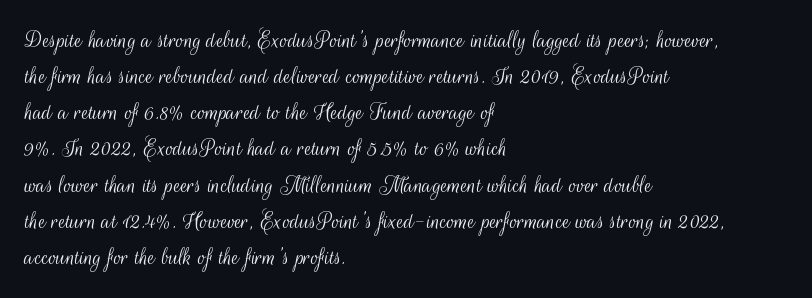
The image shows 26 px text type; set left-aligned, normal line spacing (1.39x), normal letter spacing, not underlined.
